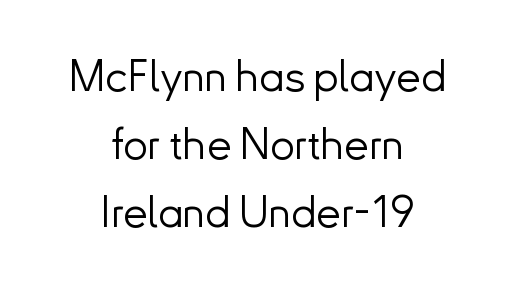
The typeface has the unassuming heft of standard copy or less. Nobody drew a line under any word here. The letters stand straight up with perfectly vertical stems. Teacher's note: observe the equal gaps on both sides — that is centered alignment. Stroke terminals: plain, sans-serif. The passage shown stacks its lines at a standard gap.
